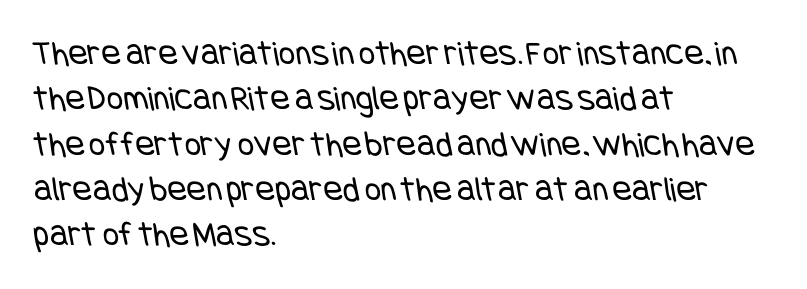
Interline gaps are of average width in this sample. Alignment: flush left. Each stroke keeps to a modest, everyday thickness or less. The letters carry no serifs — their stems end cleanly without finishing strokes.
